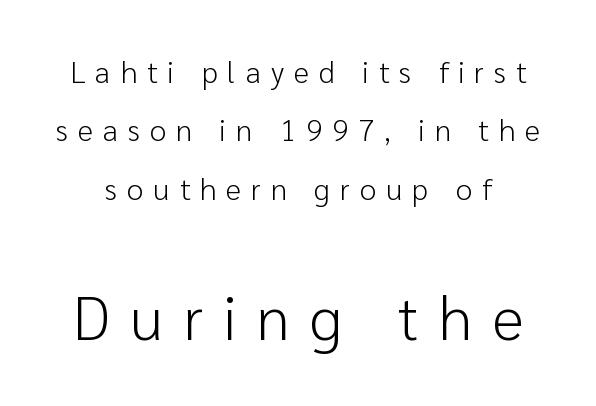
Q: Is the text bold? A: No.
Q: Is the text italic (slanted)? A: No, it is upright.
Q: Is the typeface a serif or a sans-serif typeface? A: Sans-serif.
Q: Is the text underlined? A: No.
Q: Is the spacing between letters normal or unusually wide? A: Unusually wide.
Q: Is the spacing between lines tight, normal or loose? A: Loose.
Q: Which block of text is set in a larger size, the first (top) or the second (bottom)? A: The second (bottom) one.
Q: Width (condensed, normal, or wide)? A: Normal.
Q: Stroke contrast? A: Low.
Q: x-height? A: Medium.
Q: Monospaced? A: No.
